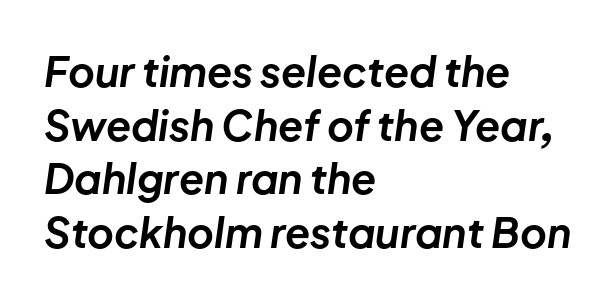
Q: Is the text bold? A: Yes.
Q: Is the text italic (slanted)? A: Yes, it leans right by about 8 degrees.
Q: Is the text underlined? A: No.
Q: How is the paragraph aligned? A: Left-aligned.
Q: Is the spacing between letters normal or unusually wide? A: Normal.
Q: Is the spacing between lines tight, normal or loose? A: Normal.
Q: Width (condensed, normal, or wide)? A: Normal.
Q: Stroke contrast? A: Low.
Q: x-height? A: Medium.
Q: Monospaced? A: No.
